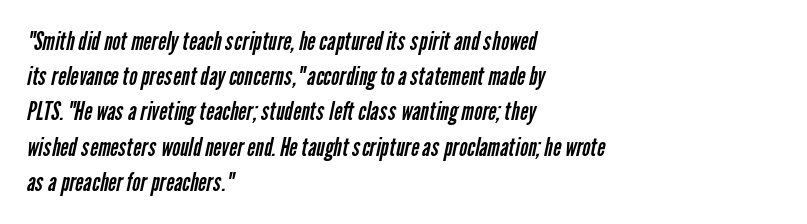
{"bold": "no", "underline": "no", "align": "left", "line_spacing": "normal", "line_spacing_ratio": 1.41, "letter_spacing": "normal", "letter_spacing_em": 0.0, "glyph_px": 25}
